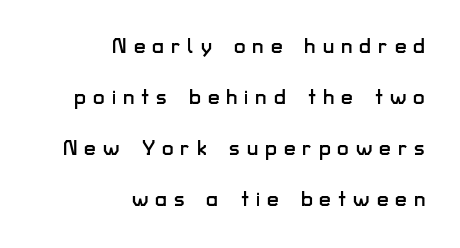
The passage is arranged like a letterhead date or caption credit — flush right. Every stem runs plumb, perpendicular to the baseline. A bare baseline throughout the passage. If you measured baseline to baseline, you'd find a long distance.
